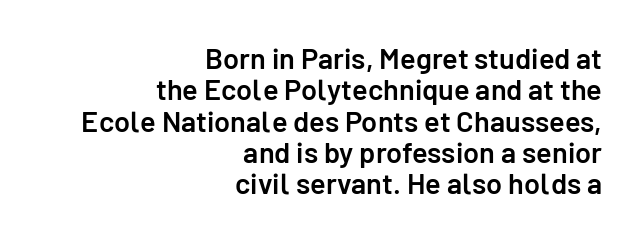
{"serif": "no", "italic": "no", "bold": "semi", "weight": "semibold", "width": "normal", "stroke_contrast": "low", "x_height": "medium", "monospaced": "no", "underline": "no", "align": "right", "line_spacing": "tight", "line_spacing_ratio": 1.08, "letter_spacing": "normal", "letter_spacing_em": 0.0, "glyph_px": 29}
